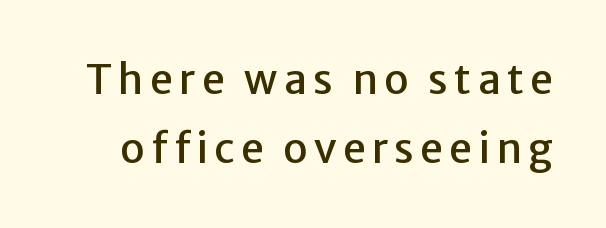
{"serif": "no", "italic": "no", "width": "normal", "stroke_contrast": "low", "x_height": "medium", "monospaced": "no", "underline": "no", "line_spacing": "normal", "line_spacing_ratio": 1.68, "glyph_px": 41}
